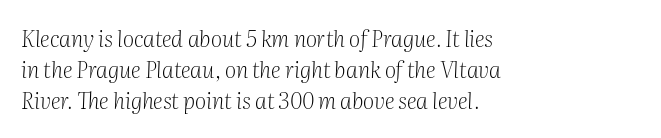
Rule under the text: the space is simply empty. Caption: standard tracking, unaltered. Teacher's note: observe the even left margin — that is flush-left alignment. Is there much room between lines? A standard amount, neither cramped nor airy. Bold? No — there's no thickening of the strokes.
